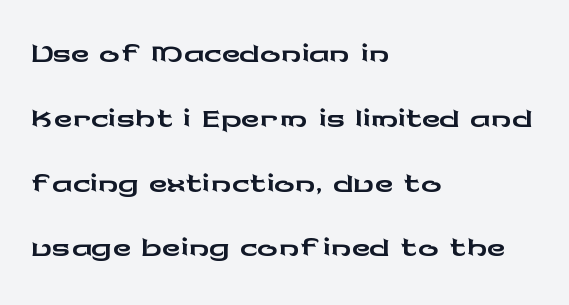
The image shows 51 px wide sans-serif type, upright; set left-aligned, normal line spacing (1.27x), normal letter spacing, not underlined; low stroke contrast and a medium x-height.
